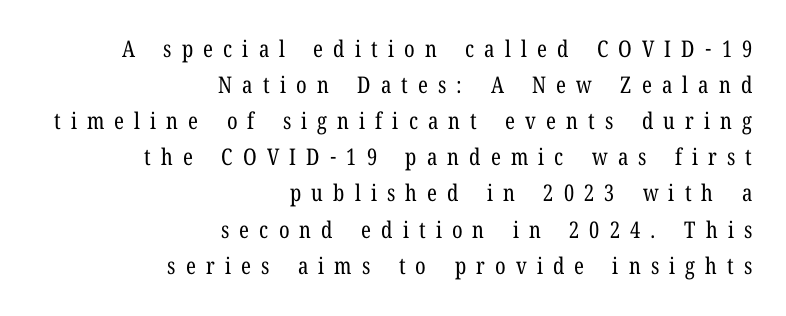
Where is the straight margin? On the right. Here the glyphs are tracked loosely, breaking word shapes into spaced letters. Quick note: not italic, upright. The passage shown is not underscored anywhere.
